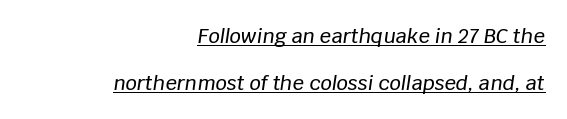
{"italic": "yes", "lean": "right", "slant_degrees": 8, "underline": "yes", "align": "right", "line_spacing": "loose", "line_spacing_ratio": 2.37, "letter_spacing": "normal", "letter_spacing_em": 0.0, "glyph_px": 20}
